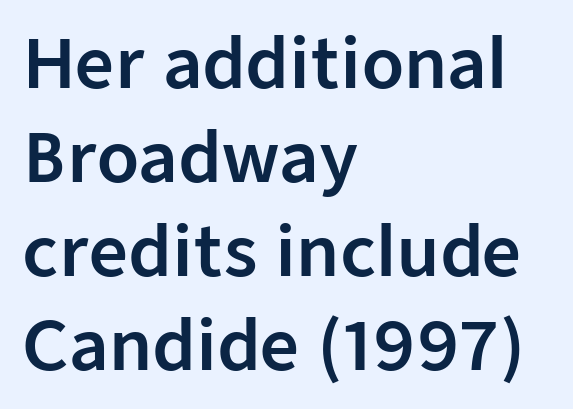
The image shows 68 px sans-serif type, upright; set left-aligned, normal line spacing (1.38x), normal letter spacing, not underlined; low stroke contrast and a medium x-height.
